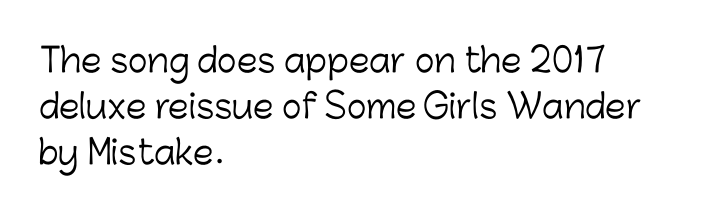
The image shows 33 px light sans-serif type, upright; set left-aligned, normal line spacing (1.4x), normal letter spacing, not underlined; low stroke contrast and a medium x-height.
